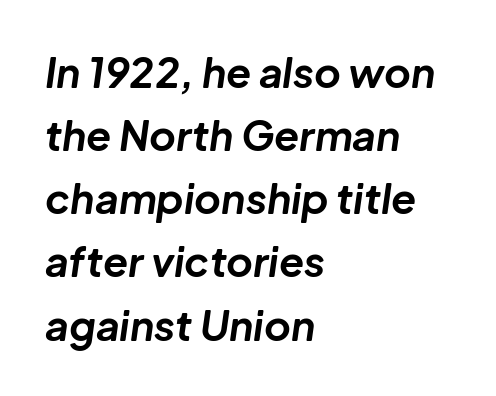
{"italic": "yes", "lean": "right", "slant_degrees": 8, "bold": "yes", "weight": "bold", "width": "normal", "stroke_contrast": "low", "x_height": "medium", "monospaced": "no", "underline": "no", "align": "left", "line_spacing": "normal", "line_spacing_ratio": 1.54, "letter_spacing": "normal", "letter_spacing_em": 0.0, "glyph_px": 41}
